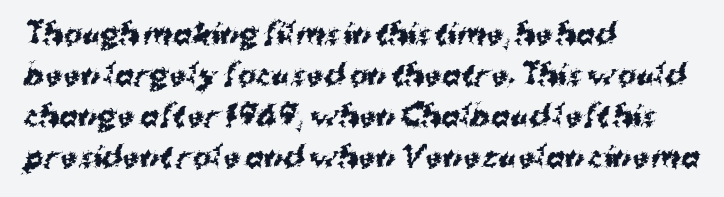
Is there much room between lines? A standard amount, neither cramped nor airy. Looks like regular typesetting: each glyph gets only the width it needs. There is no visible air inserted between adjacent glyphs. Strong, thick strokes mark this as bold type. This sample is left-justified, so line endings fall wherever the words run out.
